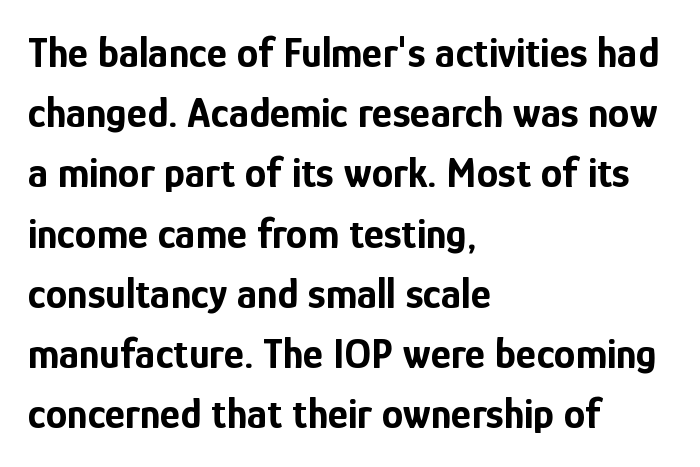
The image shows 43 px bold, condensed sans-serif type, upright; set left-aligned, normal line spacing (1.4x), normal letter spacing, not underlined; low stroke contrast and a medium x-height.
